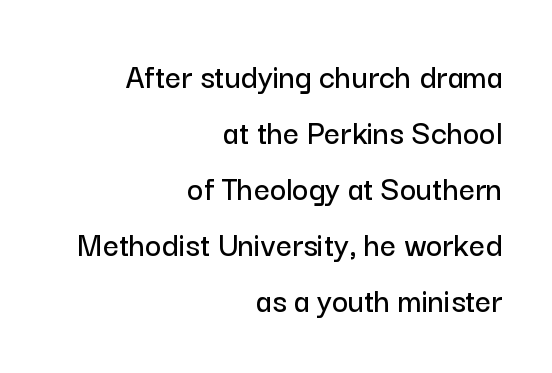
The setting favours the right margin, as signatures and pull-quotes sometimes do. Characters follow at the spacing the type designer built in. Do the letters lean? They stand straight. Nobody drew a line under any word here. Examine the stroke ends and you'll find no serifs. Leading matches the norm, producing a regular column.
